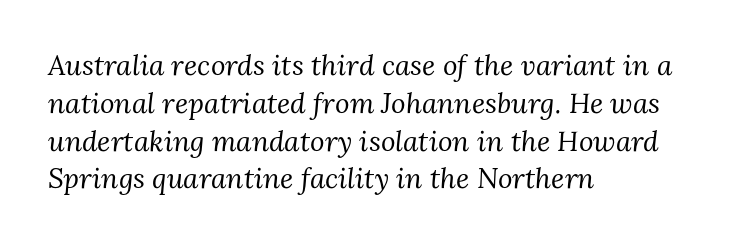
A quiet, ordinary-to-light weight characterises the typeface. Note: serifs present on the glyphs. Every character sits at an angle, as italics do. Default kerning and tracking; the words read as compact shapes.
